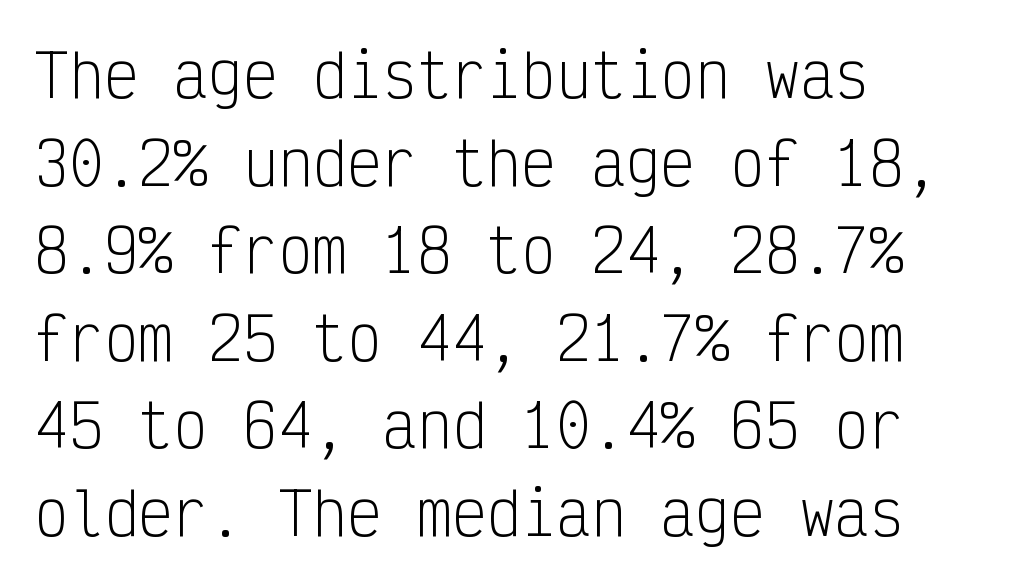
{"serif": "no", "italic": "no", "bold": "no", "weight": "light", "width": "condensed", "stroke_contrast": "low", "x_height": "medium", "monospaced": "yes", "underline": "no", "align": "left", "line_spacing": "normal", "line_spacing_ratio": 1.51, "letter_spacing": "normal", "letter_spacing_em": 0.0, "glyph_px": 58}
